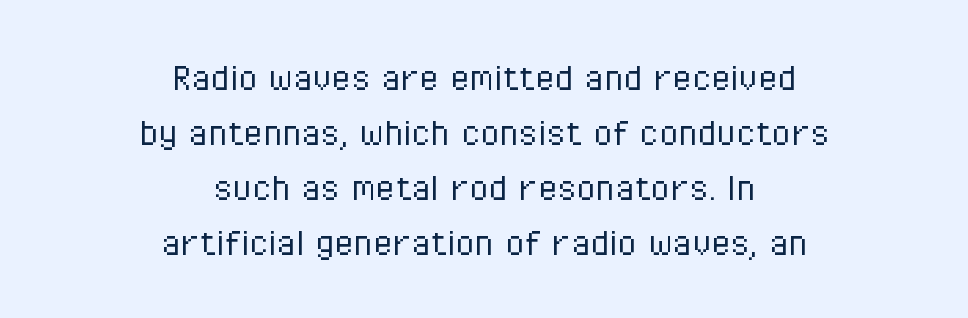
Q: Is the text bold? A: No.
Q: Is the text italic (slanted)? A: No, it is upright.
Q: Is the typeface a serif or a sans-serif typeface? A: Sans-serif.
Q: Is the text underlined? A: No.
Q: How is the paragraph aligned? A: Centered.
Q: Is the spacing between letters normal or unusually wide? A: Normal.
Q: Is the spacing between lines tight, normal or loose? A: Normal.
Q: Width (condensed, normal, or wide)? A: Condensed.
Q: Stroke contrast? A: Low.
Q: x-height? A: Medium.
Q: Monospaced? A: No.
